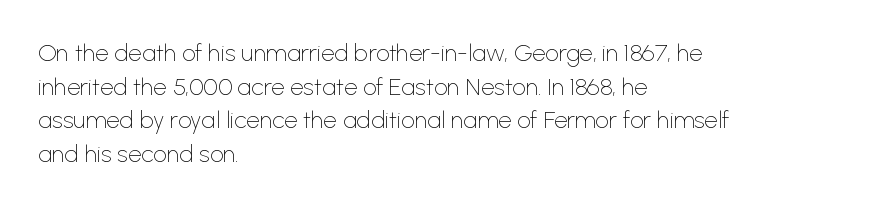
{"italic": "no", "bold": "no", "underline": "no", "align": "left", "line_spacing": "normal", "line_spacing_ratio": 1.4, "letter_spacing": "normal", "letter_spacing_em": 0.0, "glyph_px": 24}
